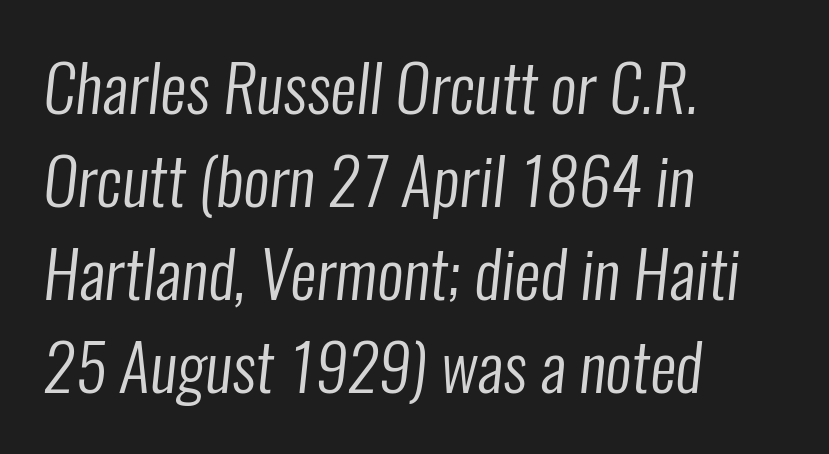
No feet cap the strokes, marking this as sans-serif type. Plain, unruled lines of type. In terms of letterspacing, this is plain default setting. Notice how the passage keeps a crisp vertical edge on the left only. Varying glyph widths throughout — classic text-font behaviour. Leading: standard.
